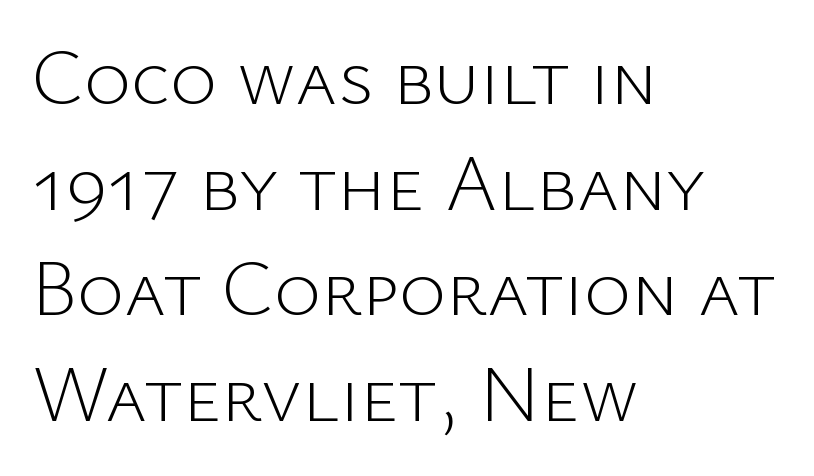
Q: Is the text bold? A: No.
Q: Is the text italic (slanted)? A: No, it is upright.
Q: Is the typeface a serif or a sans-serif typeface? A: Sans-serif.
Q: Is the text underlined? A: No.
Q: How is the paragraph aligned? A: Left-aligned.
Q: Is the spacing between letters normal or unusually wide? A: Normal.
Q: Is the spacing between lines tight, normal or loose? A: Normal.
Q: Width (condensed, normal, or wide)? A: Normal.
Q: Stroke contrast? A: Low.
Q: x-height? A: Medium.
Q: Monospaced? A: No.
